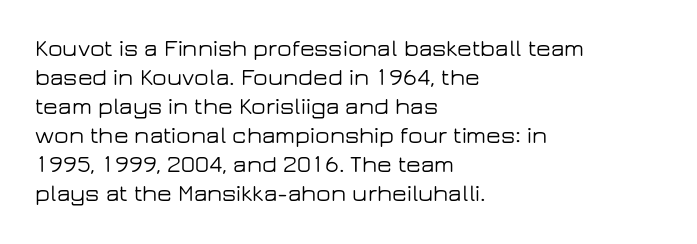
The image shows 24 px text type, upright; set left-aligned, line spacing 1.21x, normal letter spacing, not underlined.
